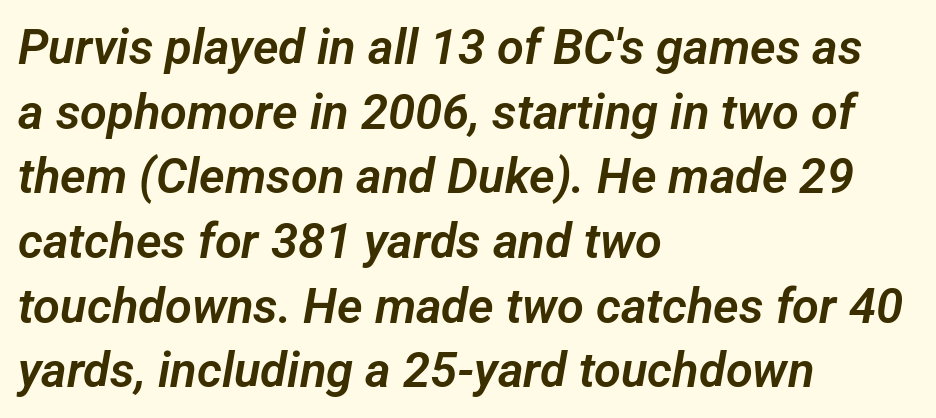
The area under the type is left untouched. The lines are quadded left. The characters display no serif detailing; their extremities are plain. Here the designer chose a conventional face with non-uniform glyph widths.
